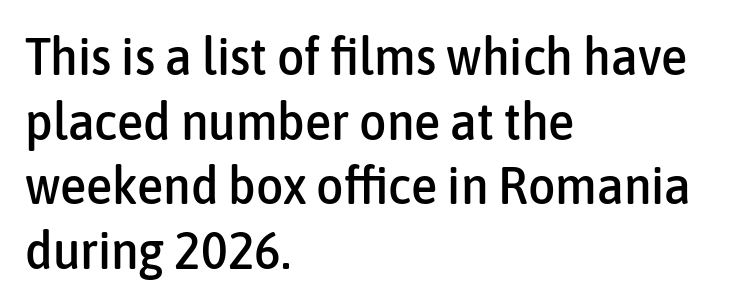
Q: Is the text italic (slanted)? A: No, it is upright.
Q: Is the typeface a serif or a sans-serif typeface? A: Sans-serif.
Q: Is the text underlined? A: No.
Q: How is the paragraph aligned? A: Left-aligned.
Q: Is the spacing between letters normal or unusually wide? A: Normal.
Q: Width (condensed, normal, or wide)? A: Condensed.
Q: Stroke contrast? A: Low.
Q: x-height? A: Medium.
Q: Monospaced? A: No.
